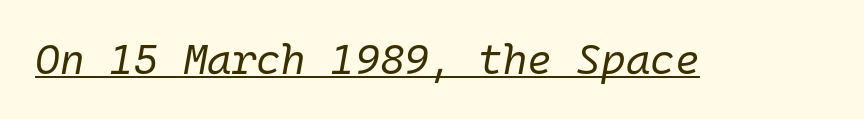
Does extra space separate the letters? No, they use regular spacing. This rendering features underlined lettering. These lines are rendered in a fixed-pitch font. Slanted lettering throughout. The passage shown is not bold in any degree.
